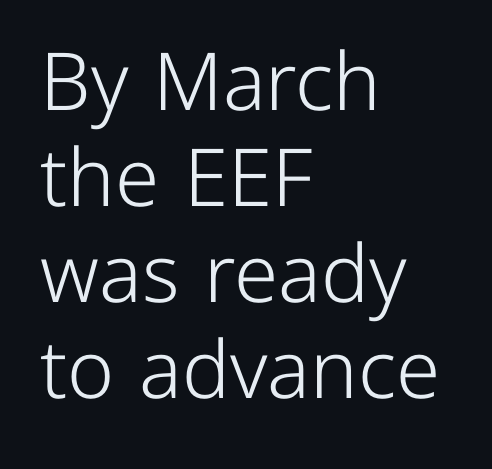
{"serif": "no", "italic": "no", "bold": "no", "weight": "light", "width": "normal", "stroke_contrast": "low", "x_height": "medium", "monospaced": "no", "underline": "no", "align": "left", "line_spacing_ratio": 1.2, "letter_spacing": "normal", "letter_spacing_em": 0.0, "glyph_px": 80}
